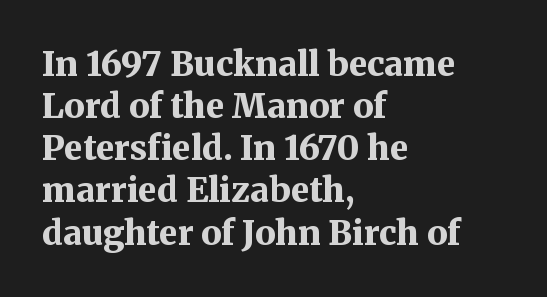
The typeface chosen for these lines features serifs. Type without underlining. Inter-character spacing is left at the font's built-in metrics. Think of a printed novel: that variable character pitch is what you see here. In terms of weight, the rendering is a true, heavy bold.
